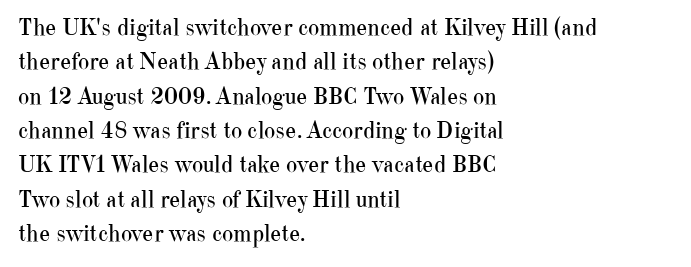
The image shows 24 px text type, upright; set left-aligned, normal line spacing (1.43x), normal letter spacing, not underlined.
